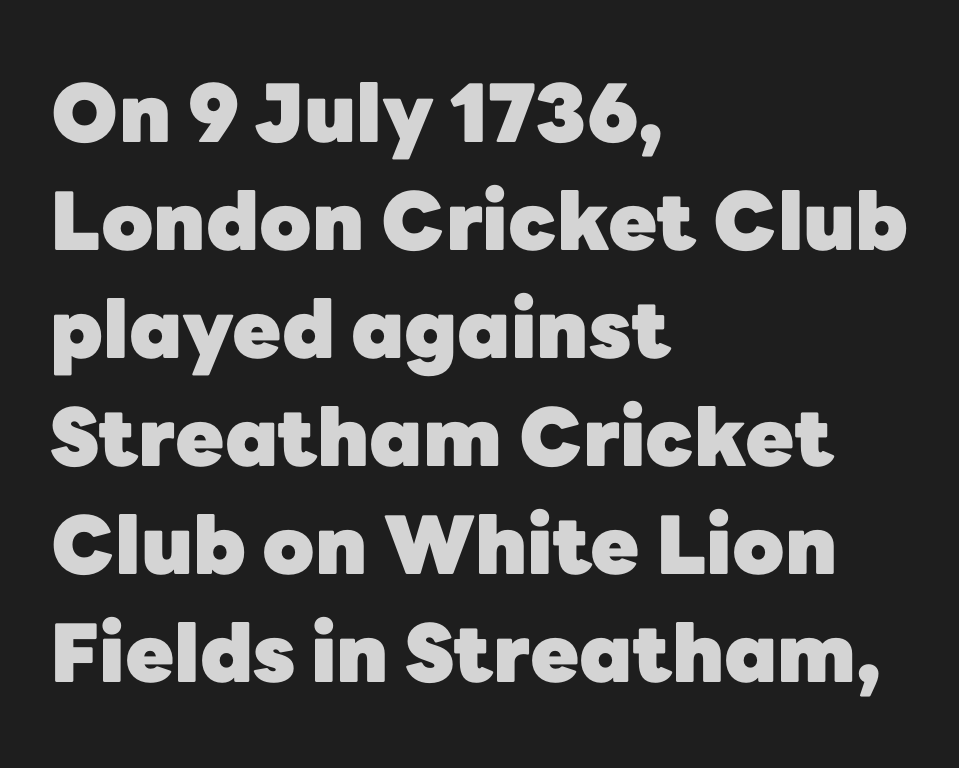
The image shows 80 px heavy sans-serif type, upright; set left-aligned, normal line spacing (1.35x), normal letter spacing, not underlined; low stroke contrast and a medium x-height.
